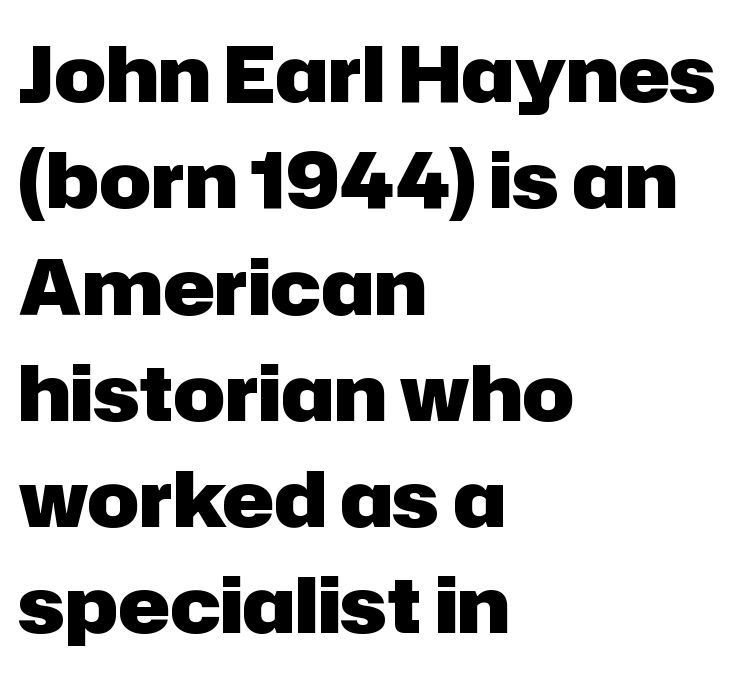
Q: Is the text bold? A: Yes.
Q: Is the text italic (slanted)? A: No, it is upright.
Q: Is the typeface a serif or a sans-serif typeface? A: Sans-serif.
Q: Is the text underlined? A: No.
Q: How is the paragraph aligned? A: Left-aligned.
Q: Is the spacing between letters normal or unusually wide? A: Normal.
Q: Is the spacing between lines tight, normal or loose? A: Normal.
Q: Width (condensed, normal, or wide)? A: Normal.
Q: Stroke contrast? A: Low.
Q: x-height? A: Medium.
Q: Monospaced? A: No.
